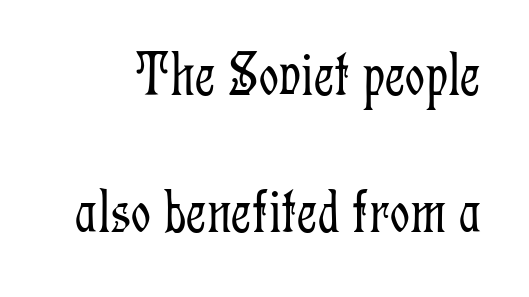
Airy leading. Is this a sans? No — the strokes have serifs. Do the characters align in a grid? No, the font is proportional. Is the letter spacing exaggerated? No — it looks like the ordinary default. Rule under the text: the space is simply empty. A quiet, ordinary-to-light weight characterises the typeface.
